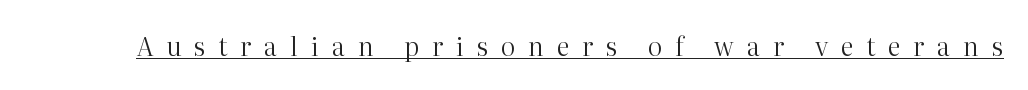
Q: Is the text bold? A: No.
Q: Is the text italic (slanted)? A: No, it is upright.
Q: Is the text underlined? A: Yes.
Q: Is the spacing between letters normal or unusually wide? A: Unusually wide.
